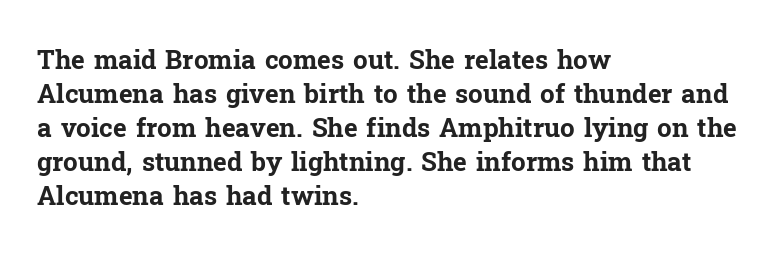
{"italic": "no", "bold": "yes", "underline": "no", "align": "left", "line_spacing": "normal", "line_spacing_ratio": 1.31, "letter_spacing": "normal", "letter_spacing_em": 0.0, "glyph_px": 26}
